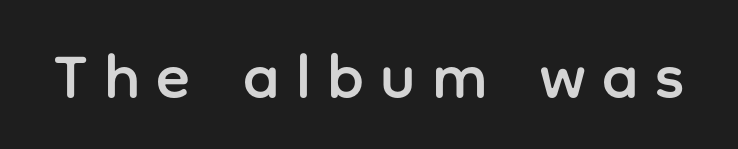
The image shows 63 px sans-serif type, upright; set unusually wide letter spacing (+0.26 em), not underlined; low stroke contrast and a medium x-height.
